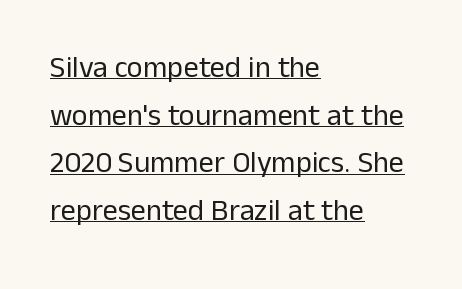
{"serif": "no", "italic": "no", "bold": "no", "weight": "regular", "width": "normal", "stroke_contrast": "low", "x_height": "medium", "monospaced": "no", "underline": "yes", "align": "left", "line_spacing": "normal", "line_spacing_ratio": 1.59, "letter_spacing": "normal", "letter_spacing_em": 0.0, "glyph_px": 30}
